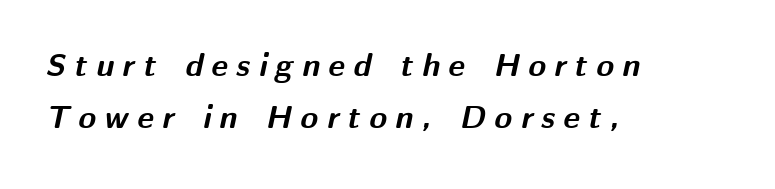
Compared with ordinary roman type, these characters are visibly tilted. Line starts are locked; line ends wander. Regarding leading, the lines here are spaced in the standard way. These lines have a slow, spaced-out rhythm from letter to letter. The passage shown is typed in a proportional face where columns would drift.
